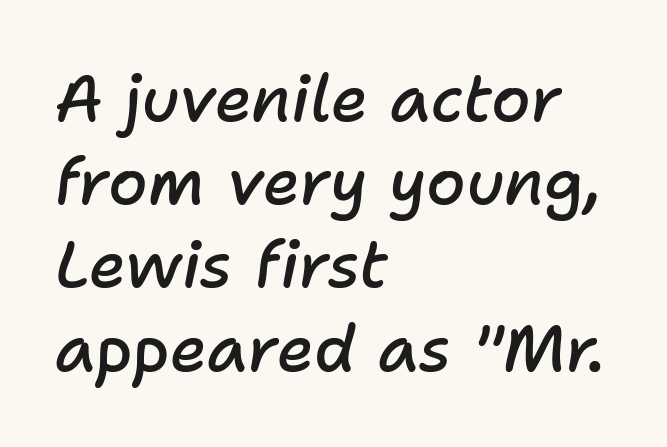
{"italic": "yes", "lean": "right", "slant_degrees": 11, "bold": "semi", "weight": "semibold", "width": "normal", "stroke_contrast": "low", "x_height": "medium", "monospaced": "no", "underline": "no", "align": "left", "line_spacing": "normal", "line_spacing_ratio": 1.3, "letter_spacing": "normal", "letter_spacing_em": 0.0, "glyph_px": 64}
